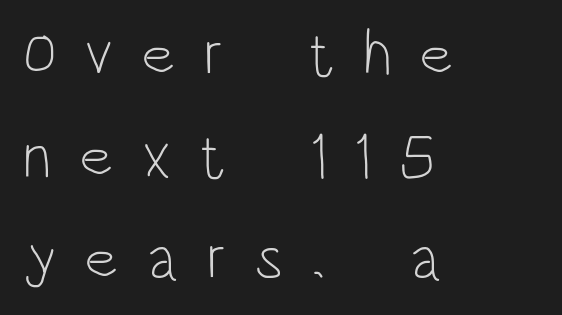
The image shows 63 px light, condensed sans-serif type, upright; set left-aligned, normal line spacing (1.62x), unusually wide letter spacing (+0.44 em), not underlined; low stroke contrast and a large x-height.
